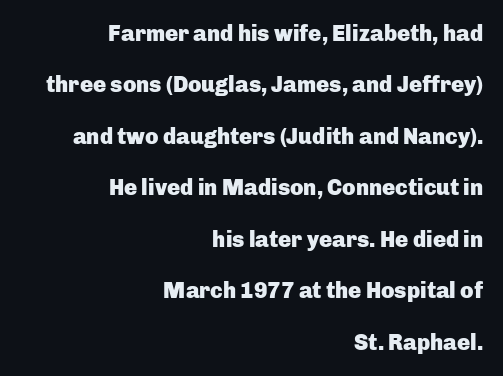
The image shows 22 px bold type, upright; set right-aligned, loose line spacing (2.34x), normal letter spacing, not underlined.
